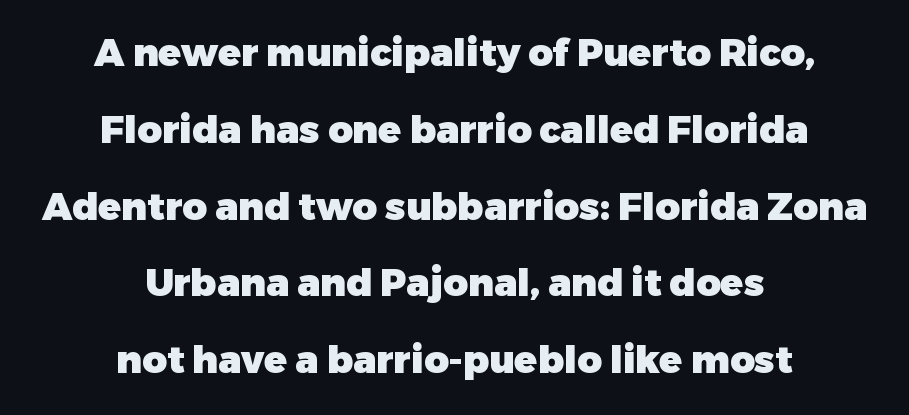
The image shows 38 px heavy sans-serif type, upright; set centered, loose line spacing (2.02x), normal letter spacing, not underlined; low stroke contrast and a medium x-height.
